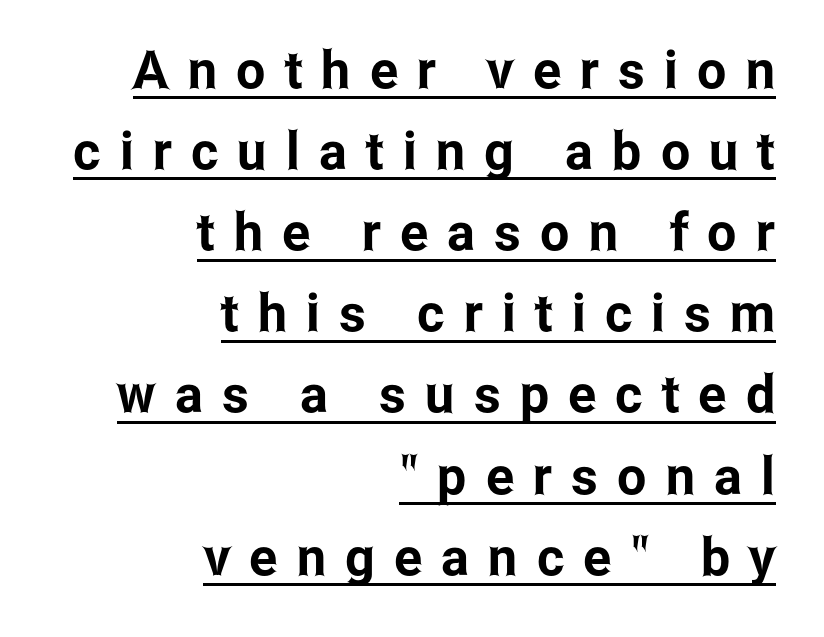
Honestly, the letter spacing is so wide it's the main thing you notice. The rendering uses the underline text-decoration. Do the characters align in a grid? No, the font is proportional. Regarding serifs, this sample does without them. What's the leading like? Ordinary, nothing unusual.
